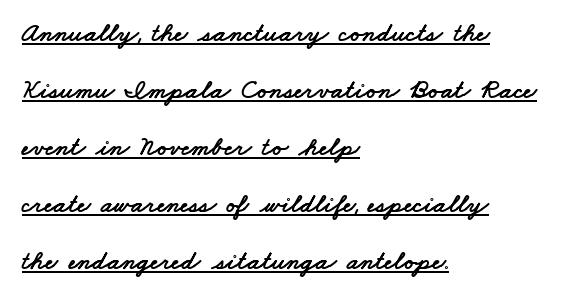
The image shows 27 px text type; set left-aligned, loose line spacing (2.11x), normal letter spacing, underlined.
